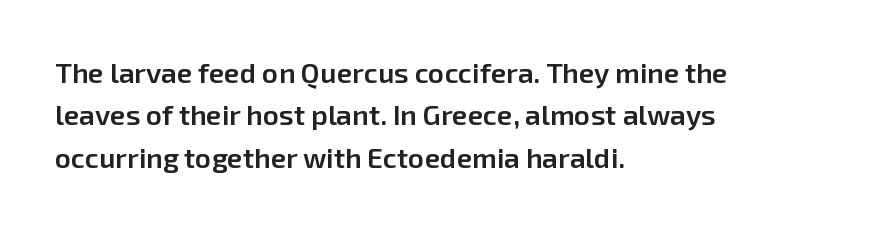
How are the letters spaced? Ordinarily, with no added tracking. This rendering features lettering with no underline. Note the varied advance widths — an 'i' is clearly narrower than an 'm'. These lines were composed using upright roman letters. A semibold gives these letters moderate extra thickness, short of bold.
